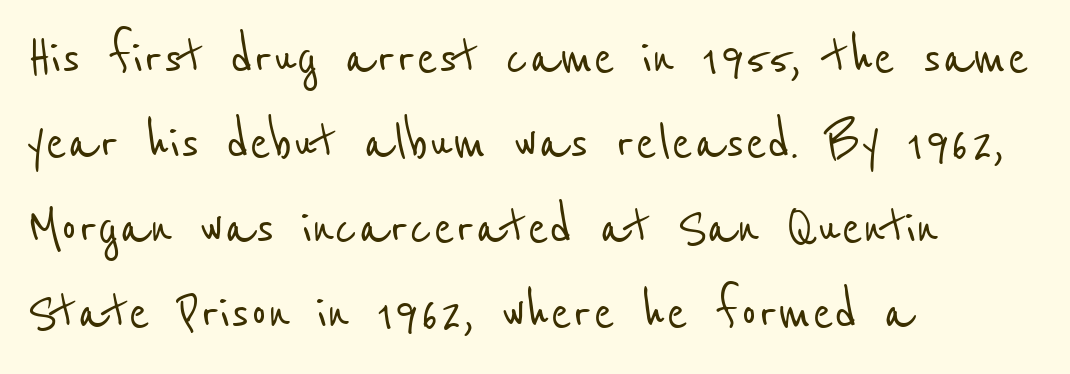
This sample keeps an unexceptional amount of space between lines. The passage shown is typed in a proportional face where columns would drift. Compared with typical body copy, the letter spacing here is the same. The gap between lines stays unmarked. Every row of glyphs begins at an identical x-position on the left. The glyphs in this specimen are sans serif.
